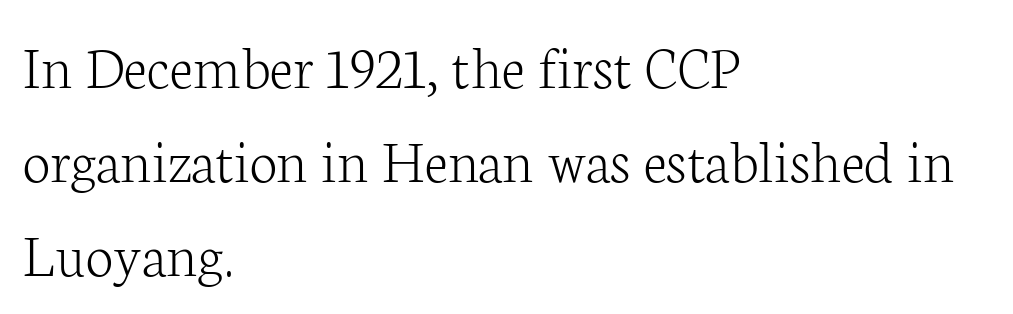
{"serif": "yes", "italic": "no", "bold": "no", "weight": "light", "width": "normal", "stroke_contrast": "low", "x_height": "medium", "monospaced": "no", "underline": "no", "align": "left", "line_spacing": "normal", "line_spacing_ratio": 1.49, "letter_spacing": "normal", "letter_spacing_em": 0.0, "glyph_px": 63}
